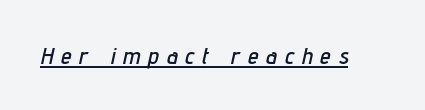
{"italic": "yes", "lean": "right", "slant_degrees": 12, "underline": "yes", "letter_spacing": "wide", "letter_spacing_em": 0.33, "glyph_px": 24}
